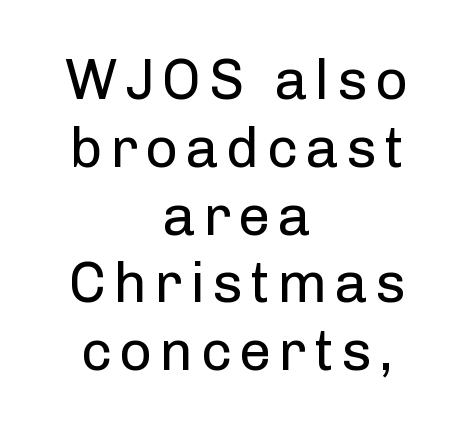
Q: Is the text bold? A: No.
Q: Is the text italic (slanted)? A: No, it is upright.
Q: Is the typeface a serif or a sans-serif typeface? A: Sans-serif.
Q: Is the text underlined? A: No.
Q: How is the paragraph aligned? A: Centered.
Q: Width (condensed, normal, or wide)? A: Normal.
Q: Stroke contrast? A: Low.
Q: x-height? A: Medium.
Q: Monospaced? A: No.
